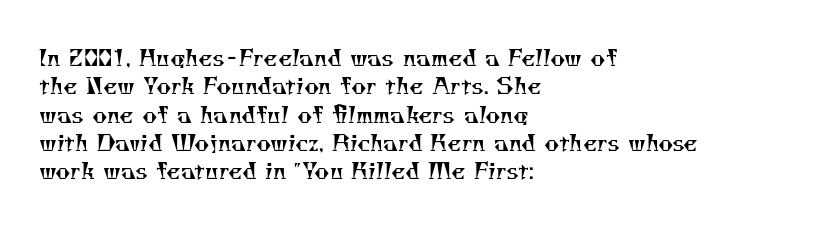
{"bold": "no", "underline": "no", "align": "left", "line_spacing_ratio": 1.23, "letter_spacing": "normal", "letter_spacing_em": 0.0, "glyph_px": 23}
